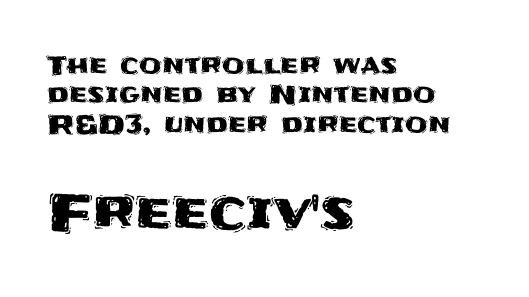
The image shows 52 px sans-serif type, upright; set left-aligned, tight line spacing (1.13x), normal letter spacing, not underlined; the second (bottom) block is 2.0x larger; medium stroke contrast and a large x-height.
